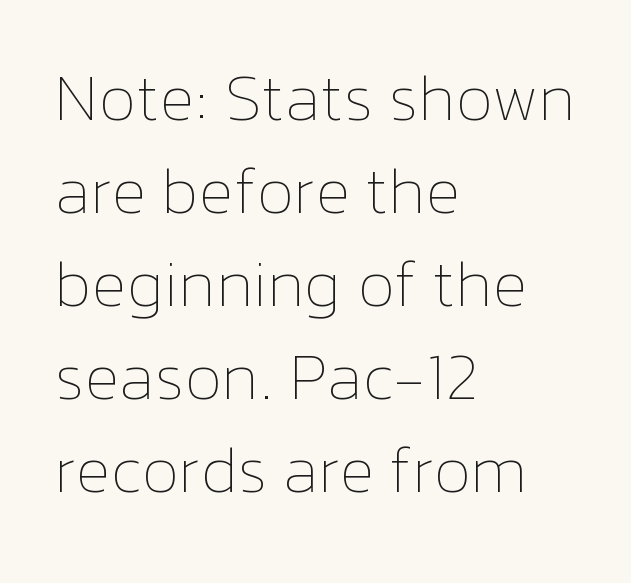
Proportional: the letters do not fall into vertical columns. The strokes carry an ordinary text weight at most. These lines stack with their left ends in a neat column. Inter-character spacing is left at the font's built-in metrics. It's the straight-up-and-down kind of type.
